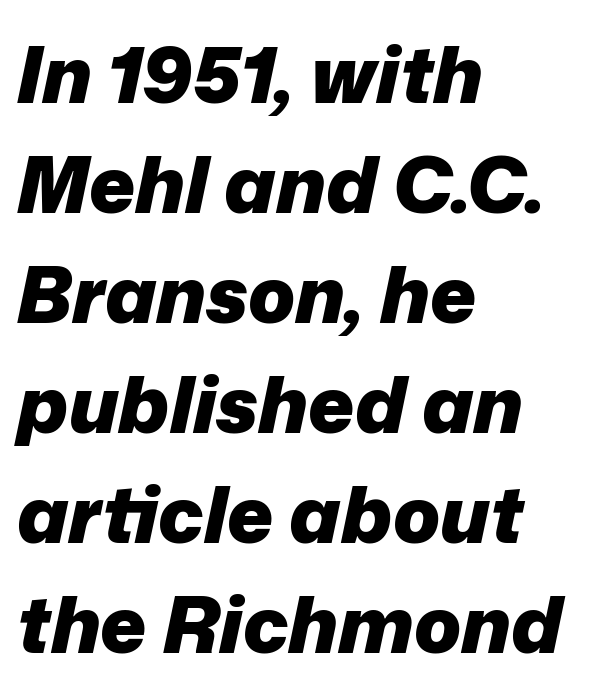
The image shows 78 px heavy type, italic (leaning right); set left-aligned, normal line spacing (1.41x), normal letter spacing, not underlined; low stroke contrast and a medium x-height.
